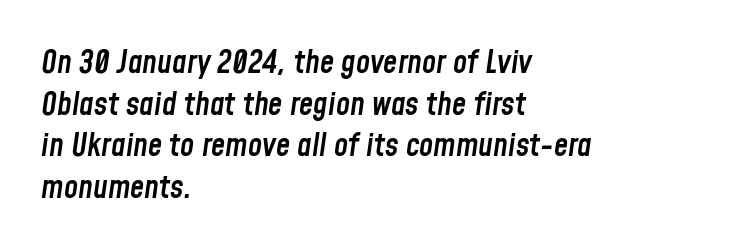
Q: Is the text bold? A: Semi-bold.
Q: Is the text italic (slanted)? A: Yes, it leans right by about 8 degrees.
Q: Is the text underlined? A: No.
Q: How is the paragraph aligned? A: Left-aligned.
Q: Is the spacing between letters normal or unusually wide? A: Normal.
Q: Is the spacing between lines tight, normal or loose? A: Normal.
Q: Width (condensed, normal, or wide)? A: Condensed.
Q: Stroke contrast? A: Low.
Q: x-height? A: Medium.
Q: Monospaced? A: No.
